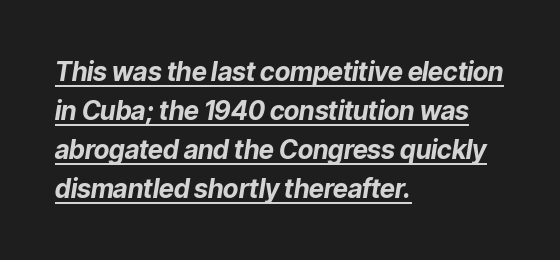
Q: Is the text bold? A: Yes.
Q: Is the text italic (slanted)? A: Yes, it leans right by about 9 degrees.
Q: Is the text underlined? A: Yes.
Q: How is the paragraph aligned? A: Left-aligned.
Q: Is the spacing between letters normal or unusually wide? A: Normal.
Q: Is the spacing between lines tight, normal or loose? A: Normal.
